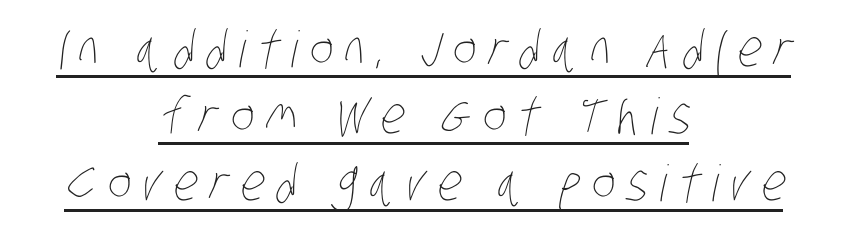
Q: Is the text bold? A: No.
Q: Is the text underlined? A: Yes.
Q: How is the paragraph aligned? A: Centered.
Q: Is the spacing between letters normal or unusually wide? A: Unusually wide.
Q: Is the spacing between lines tight, normal or loose? A: Normal.
Q: Width (condensed, normal, or wide)? A: Condensed.
Q: Stroke contrast? A: Low.
Q: x-height? A: Large.
Q: Monospaced? A: No.
